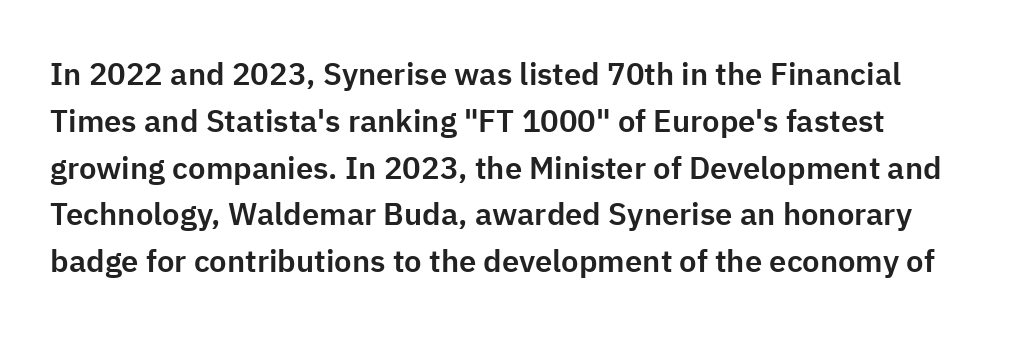
Short note: letters normally spaced. Nope, not italic — everything's standing straight. Each letter's strokes conclude bluntly, with no projecting serifs. The space beneath each line is pristine and unruled. The rag falls on the right side of this text block. Interline gaps are of average width in this sample.
